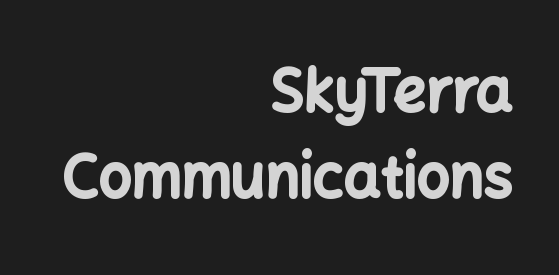
Horizontal alignment here is rightward, an uncommon choice for prose. Unlike italic type, these characters show no tilt at all. Honestly, the letter spacing is just normal — you wouldn't notice it. You'd pick this weight for a headline — it's a proper bold. Serif or sans? Sans — the stroke terminals are bare.
